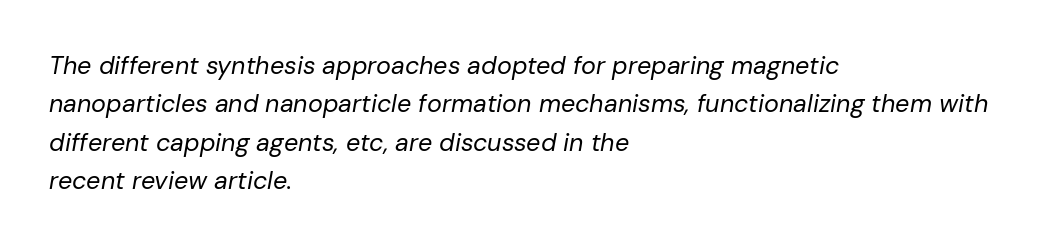
{"italic": "yes", "lean": "right", "slant_degrees": 10, "bold": "no", "underline": "no", "align": "left", "line_spacing": "normal", "line_spacing_ratio": 1.54, "letter_spacing": "normal", "letter_spacing_em": 0.0, "glyph_px": 25}
